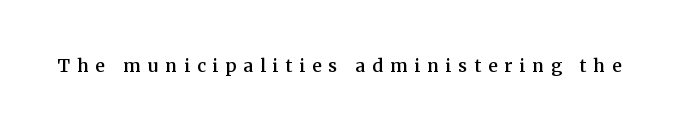
The image shows 24 px text type, upright; set unusually wide letter spacing (+0.28 em), not underlined.
